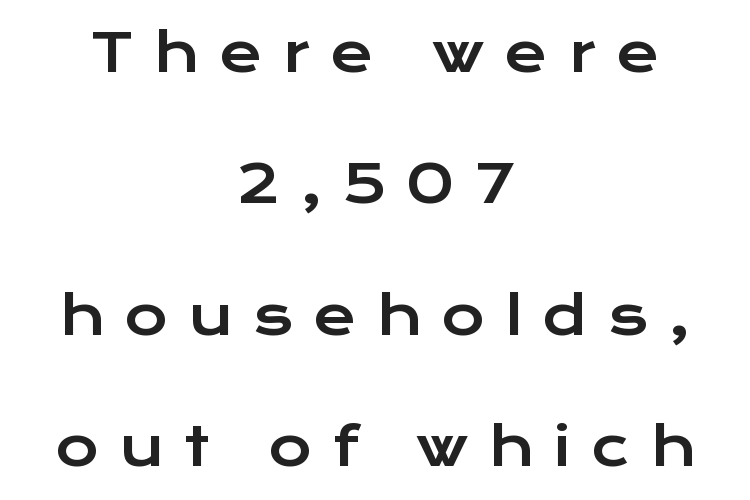
Q: Is the text italic (slanted)? A: No, it is upright.
Q: Is the typeface a serif or a sans-serif typeface? A: Sans-serif.
Q: Is the text underlined? A: No.
Q: How is the paragraph aligned? A: Centered.
Q: Is the spacing between letters normal or unusually wide? A: Unusually wide.
Q: Is the spacing between lines tight, normal or loose? A: Loose.
Q: Width (condensed, normal, or wide)? A: Wide.
Q: Stroke contrast? A: Low.
Q: x-height? A: Medium.
Q: Monospaced? A: No.
